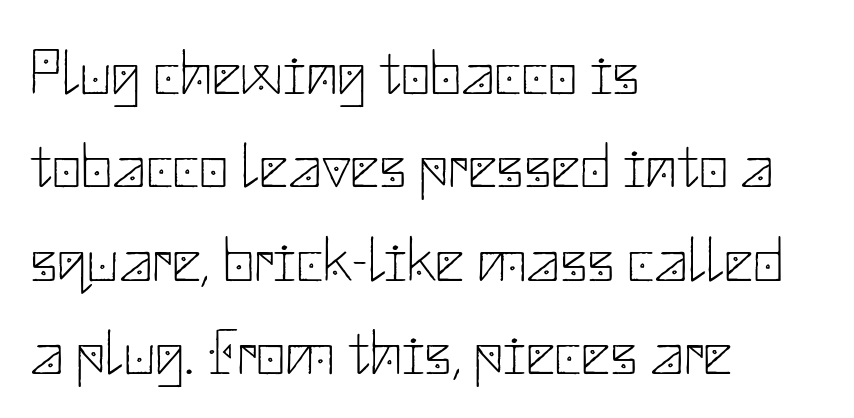
Do the letters lean? They stand straight. If you drew a ruler down the left edge, every line would touch it. How would I describe the line gaps? Plain and ordinary. This is not heavy type; no bold has been used. The tracking reads as untouched default to a designer's eye.
